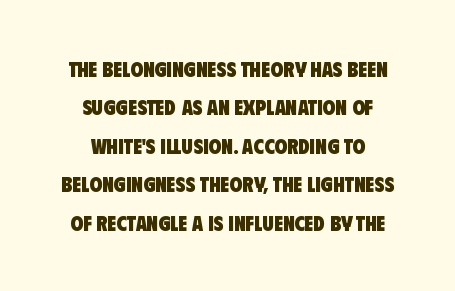
You could call the tracking neutral — neither tight nor loose. The paragraph shown floats in the horizontal middle. The space beneath each line is pristine and unruled. The characters look thick and weighty, a clear bold.
